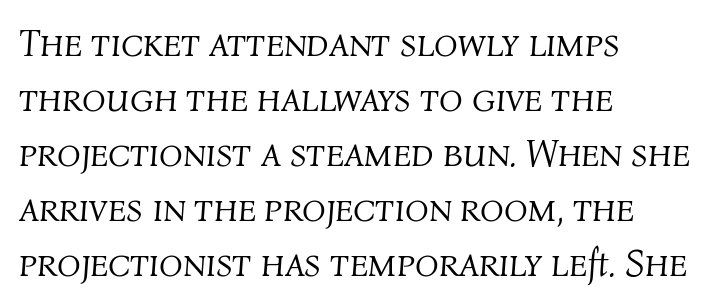
Q: Is the text bold? A: No.
Q: Is the text italic (slanted)? A: Yes, it leans right by about 4 degrees.
Q: Is the text underlined? A: No.
Q: How is the paragraph aligned? A: Left-aligned.
Q: Is the spacing between letters normal or unusually wide? A: Normal.
Q: Is the spacing between lines tight, normal or loose? A: Normal.
Q: Width (condensed, normal, or wide)? A: Normal.
Q: Stroke contrast? A: Medium.
Q: x-height? A: Medium.
Q: Monospaced? A: No.
